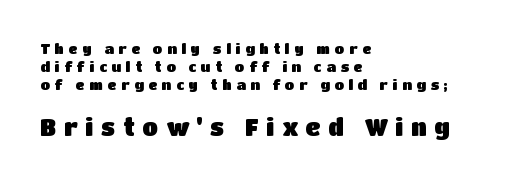
Q: Is the text italic (slanted)? A: No, it is upright.
Q: Is the text underlined? A: No.
Q: How is the paragraph aligned? A: Left-aligned.
Q: Is the spacing between letters normal or unusually wide? A: Unusually wide.
Q: Is the spacing between lines tight, normal or loose? A: Normal.
Q: Which block of text is set in a larger size, the first (top) or the second (bottom)? A: The second (bottom) one.
